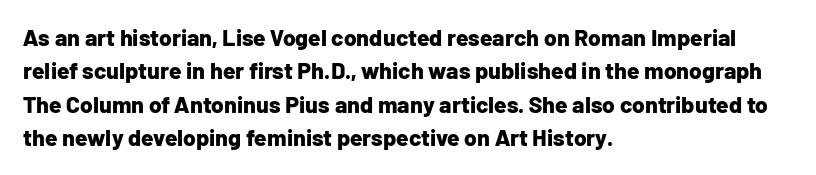
{"italic": "no", "bold": "yes", "underline": "no", "align": "left", "line_spacing": "normal", "line_spacing_ratio": 1.45, "letter_spacing": "normal", "letter_spacing_em": 0.0, "glyph_px": 23}
